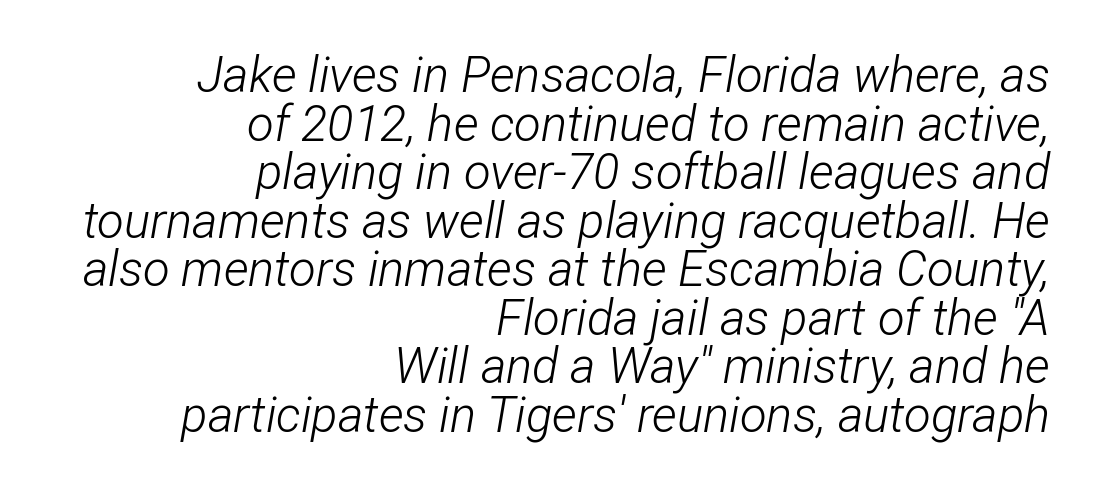
{"italic": "yes", "lean": "right", "slant_degrees": 12, "bold": "no", "weight": "light", "width": "condensed", "stroke_contrast": "low", "x_height": "medium", "monospaced": "no", "underline": "no", "align": "right", "line_spacing": "tight", "line_spacing_ratio": 0.99, "letter_spacing": "normal", "letter_spacing_em": 0.0, "glyph_px": 49}
